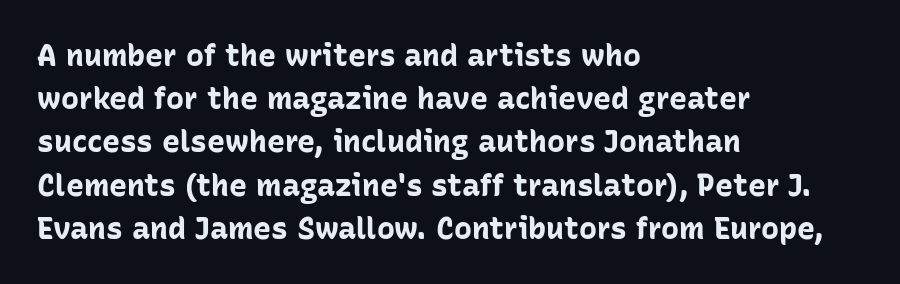
{"serif": "no", "italic": "no", "bold": "yes", "weight": "bold", "width": "normal", "stroke_contrast": "low", "x_height": "medium", "monospaced": "no", "underline": "no", "align": "left", "line_spacing": "normal", "line_spacing_ratio": 1.44, "letter_spacing": "normal", "letter_spacing_em": 0.0, "glyph_px": 30}
